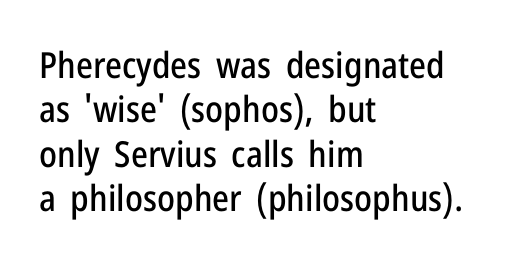
{"serif": "no", "italic": "no", "width": "condensed", "stroke_contrast": "low", "x_height": "medium", "monospaced": "no", "underline": "no", "align": "left", "line_spacing_ratio": 1.23, "letter_spacing": "normal", "letter_spacing_em": 0.0, "glyph_px": 36}
